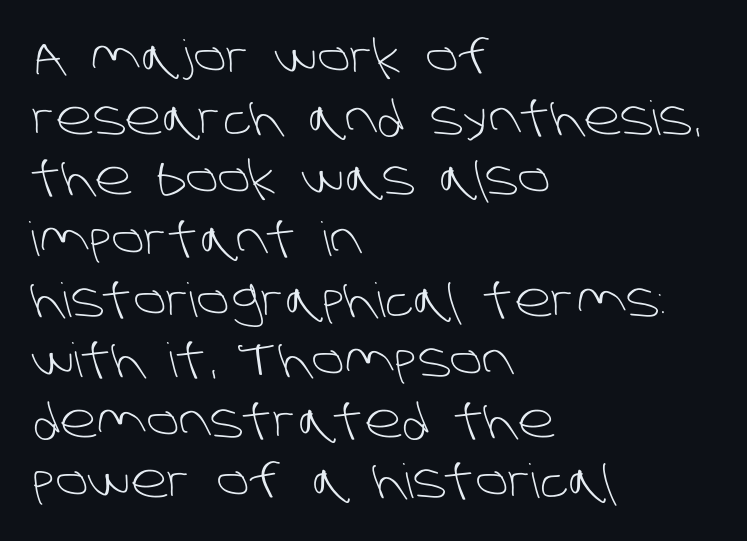
You could not count columns in this text — the font is proportionally spaced. Grotesque or geometric, the face here clearly has no serifs. Interline gaps are of average width in this sample. Compared with typical body copy, the letter spacing here is the same. One-word summary of the alignment: left. A bare baseline throughout the passage.
